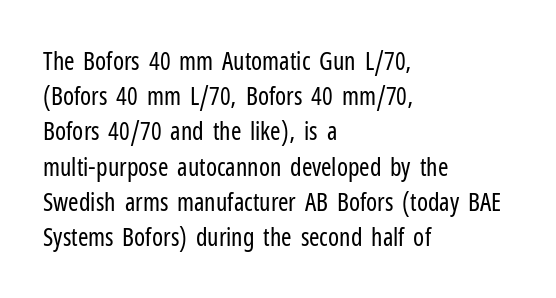
Weight: not bold — regular or lighter. Summary of vertical rhythm: regular, with standard interline spacing. Italic? Not at all — the glyphs are vertical. Words appear dense and cohesive because spacing is normal. Glance below the letters and you will spot only blank space.
